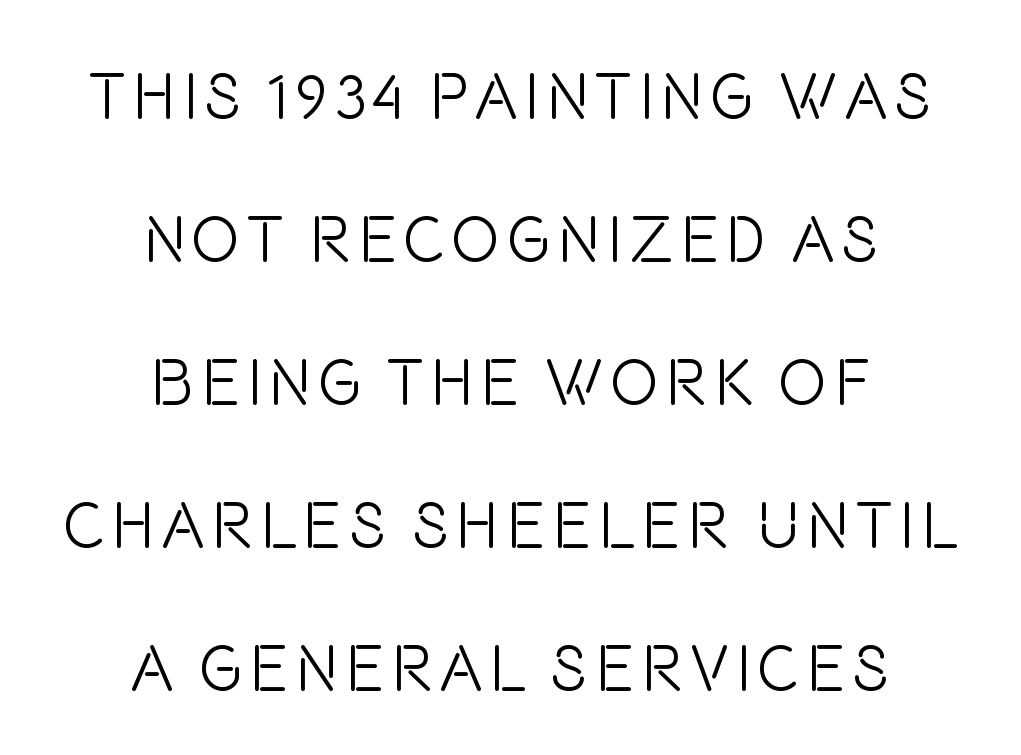
Varying glyph widths throughout — classic text-font behaviour. Caption: face not bold, strokes unweighted. This is the regular roman posture of the typeface. Layout note: lines centered. Font category for this specimen: sans-serif.
